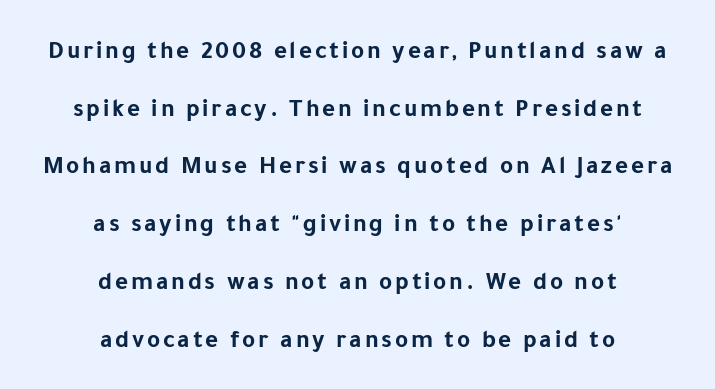
The font is running at its bold setting. Unlike italic type, these characters show no tilt at all. Leading is clearly above the norm, producing a sparse column. Underlining? Definitely not there.
